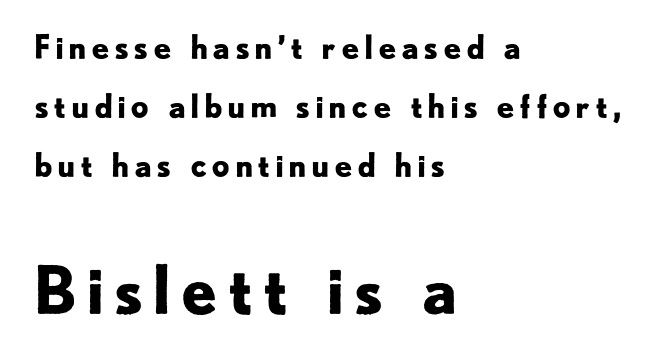
The image shows 65 px bold sans-serif type, upright; set left-aligned, line spacing 1.84x, not underlined; the second (bottom) block is 2.03x larger; low stroke contrast and a small x-height.
